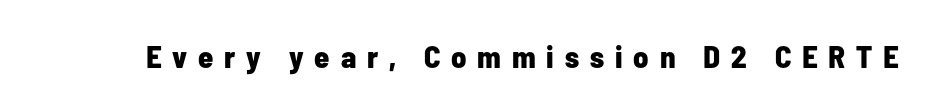
Q: Is the text bold? A: Yes.
Q: Is the text italic (slanted)? A: No, it is upright.
Q: Is the typeface a serif or a sans-serif typeface? A: Sans-serif.
Q: Is the text underlined? A: No.
Q: Is the spacing between letters normal or unusually wide? A: Unusually wide.
Q: Width (condensed, normal, or wide)? A: Condensed.
Q: Stroke contrast? A: Low.
Q: x-height? A: Medium.
Q: Monospaced? A: No.
